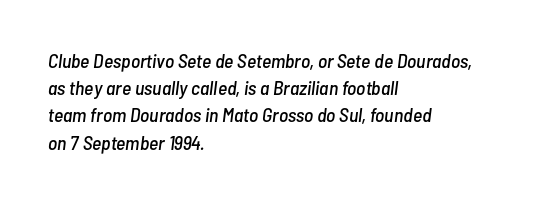
Short and long lines alike share a common starting point at left. Glyph-to-glyph distance matches everyday printed text. Unmarked baselines from the first word to the last. This is oblique type, the kind used for emphasis or titles.
